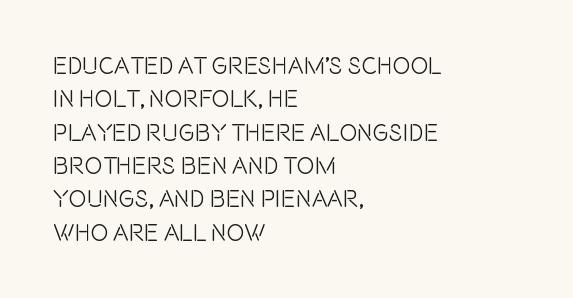
{"italic": "no", "underline": "no", "align": "left", "line_spacing": "normal", "line_spacing_ratio": 1.39, "letter_spacing": "normal", "letter_spacing_em": 0.0, "glyph_px": 24}
